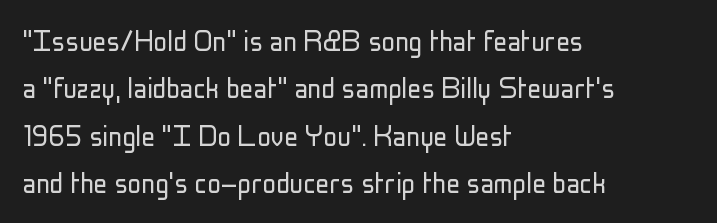
Q: Is the text bold? A: No.
Q: Is the text italic (slanted)? A: No, it is upright.
Q: Is the typeface a serif or a sans-serif typeface? A: Sans-serif.
Q: Is the text underlined? A: No.
Q: How is the paragraph aligned? A: Left-aligned.
Q: Is the spacing between letters normal or unusually wide? A: Normal.
Q: Is the spacing between lines tight, normal or loose? A: Normal.
Q: Width (condensed, normal, or wide)? A: Condensed.
Q: Stroke contrast? A: Low.
Q: x-height? A: Medium.
Q: Monospaced? A: No.
